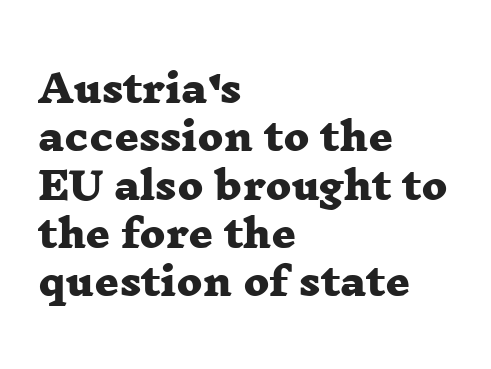
Q: Is the text bold? A: Yes.
Q: Is the typeface a serif or a sans-serif typeface? A: Serif.
Q: Is the text underlined? A: No.
Q: How is the paragraph aligned? A: Left-aligned.
Q: Is the spacing between letters normal or unusually wide? A: Normal.
Q: Is the spacing between lines tight, normal or loose? A: Normal.
Q: Width (condensed, normal, or wide)? A: Wide.
Q: Stroke contrast? A: Low.
Q: x-height? A: Medium.
Q: Monospaced? A: No.
